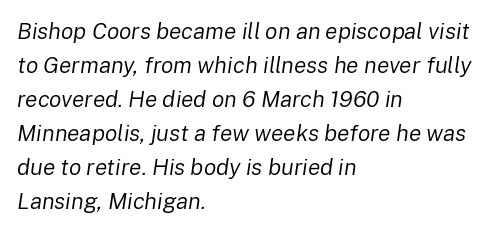
The strokes are not fattened; the text isn't bold. Style check: oblique. Students, observe: this is what conventionally led text looks like. Every row of glyphs begins at an identical x-position on the left.
